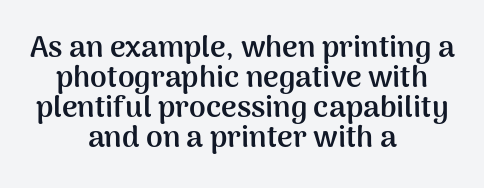
In CSS terms this would be text-align: center. This rendering employs a face without finishing strokes, i.e., a sans-serif. The lettering holds an erect, upright posture throughout. No extra tracking has been applied to these lines. Does the weight exceed regular? Yes, all the way to bold. Nobody drew a line under any word here.
